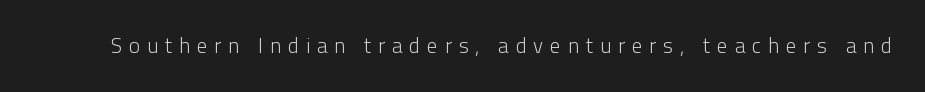
{"italic": "no", "bold": "no", "underline": "no", "letter_spacing": "wide", "letter_spacing_em": 0.33, "glyph_px": 21}
